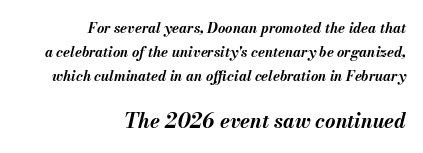
The image shows 20 px bold type, italic (leaning right); set right-aligned, line spacing 1.71x, normal letter spacing, not underlined; the second (bottom) block is 1.43x larger.
